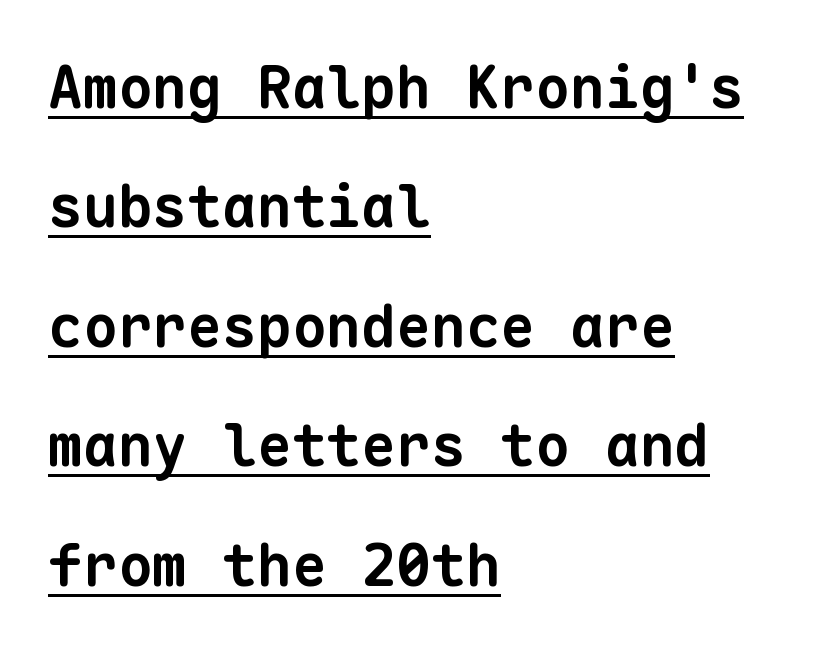
{"serif": "no", "bold": "yes", "weight": "bold", "width": "normal", "stroke_contrast": "low", "x_height": "medium", "monospaced": "yes", "underline": "yes", "align": "left", "line_spacing": "loose", "line_spacing_ratio": 2.06, "letter_spacing": "normal", "letter_spacing_em": 0.0, "glyph_px": 58}
